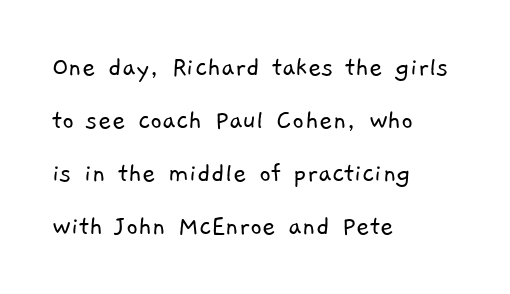
{"serif": "no", "bold": "no", "weight": "light", "width": "normal", "stroke_contrast": "low", "x_height": "medium", "monospaced": "no", "underline": "no", "align": "left", "line_spacing_ratio": 1.83, "letter_spacing": "normal", "letter_spacing_em": 0.0, "glyph_px": 29}
